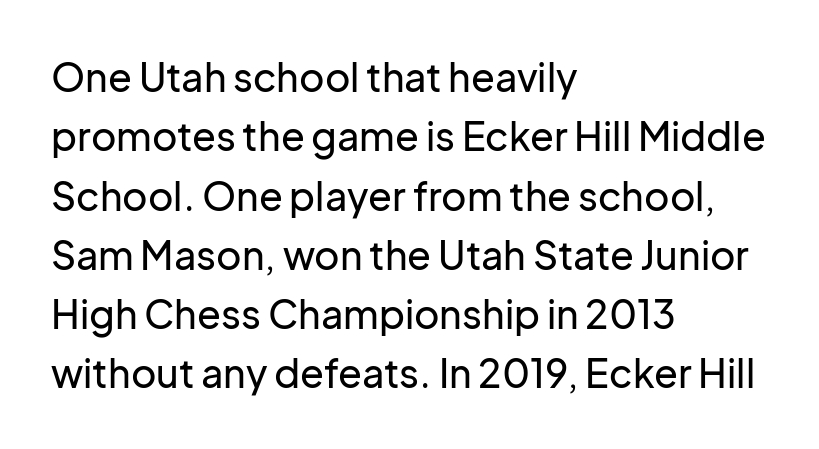
Lines of text with bare space underneath. Leftover space on each line is placed entirely after the last word. Italic? Not at all — the glyphs are vertical. The line-height multiplier appears to be the usual default.
